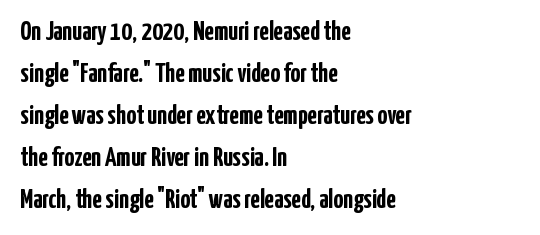
Q: Is the text bold? A: Yes.
Q: Is the text italic (slanted)? A: No, it is upright.
Q: Is the text underlined? A: No.
Q: How is the paragraph aligned? A: Left-aligned.
Q: Is the spacing between letters normal or unusually wide? A: Normal.
Q: Is the spacing between lines tight, normal or loose? A: Normal.
